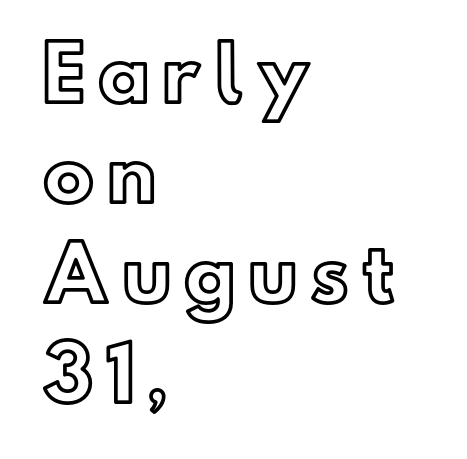
Q: Is the text italic (slanted)? A: No, it is upright.
Q: Is the text underlined? A: No.
Q: How is the paragraph aligned? A: Left-aligned.
Q: Is the spacing between lines tight, normal or loose? A: Normal.
Q: Width (condensed, normal, or wide)? A: Normal.
Q: x-height? A: Small.
Q: Monospaced? A: No.
